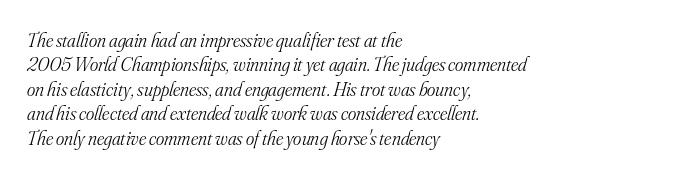
The tracking reads as untouched default to a designer's eye. The rendering anchors every line to the left-hand side. The specimen reads as italic at a glance. Type without underlining.
